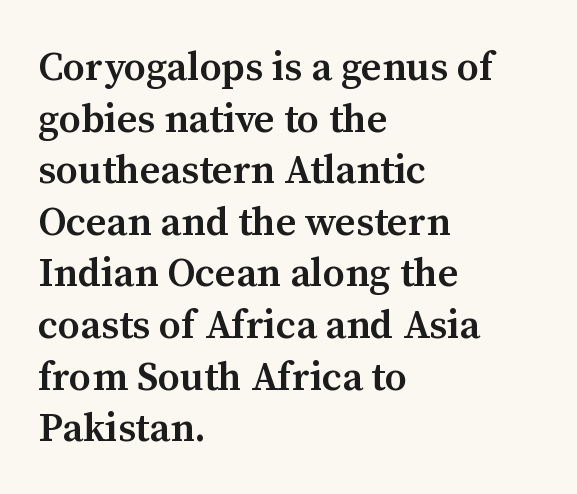
The image shows 40 px semibold serif type, upright; set left-aligned, normal line spacing (1.29x), normal letter spacing, not underlined; medium stroke contrast and a medium x-height.
